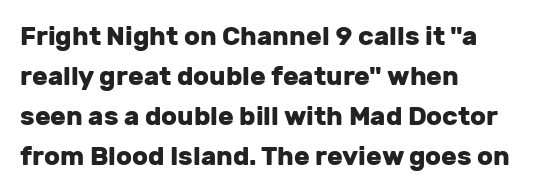
Q: Is the text bold? A: Yes.
Q: Is the text italic (slanted)? A: No, it is upright.
Q: Is the text underlined? A: No.
Q: How is the paragraph aligned? A: Left-aligned.
Q: Is the spacing between letters normal or unusually wide? A: Normal.
Q: Is the spacing between lines tight, normal or loose? A: Normal.
